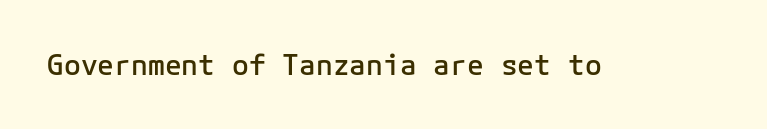
Q: Is the text bold? A: Semi-bold.
Q: Is the text italic (slanted)? A: No, it is upright.
Q: Is the typeface a serif or a sans-serif typeface? A: Sans-serif.
Q: Is the text underlined? A: No.
Q: Is the spacing between letters normal or unusually wide? A: Normal.
Q: Width (condensed, normal, or wide)? A: Normal.
Q: Stroke contrast? A: Low.
Q: x-height? A: Medium.
Q: Monospaced? A: Yes.
